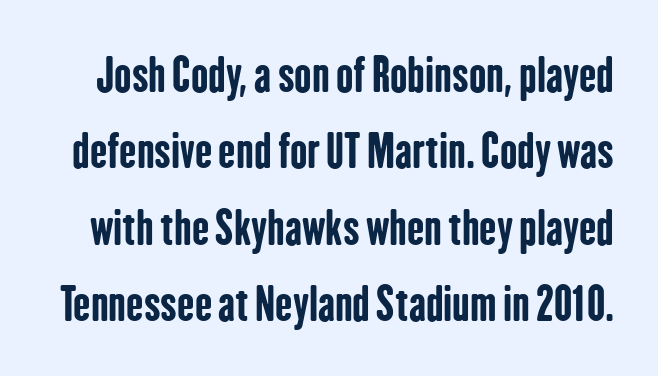
The image shows 46 px bold, condensed sans-serif type, upright; set normal line spacing (1.66x), normal letter spacing, not underlined; low stroke contrast and a medium x-height.
